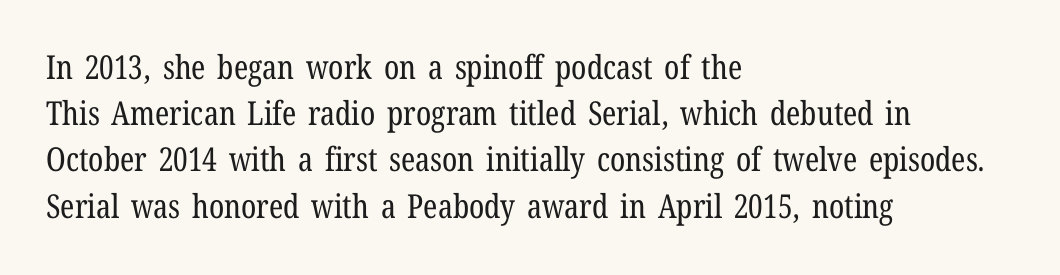
In terms of letterform style, serifs are clearly present. Glance below the letters and you will spot only blank space. Note the varied advance widths — an 'i' is clearly narrower than an 'm'. Reading down the block, your eye returns to a fixed left position each line. Summary of weight: not heavy and not bold. Honestly, the row spacing looks completely unremarkable.
